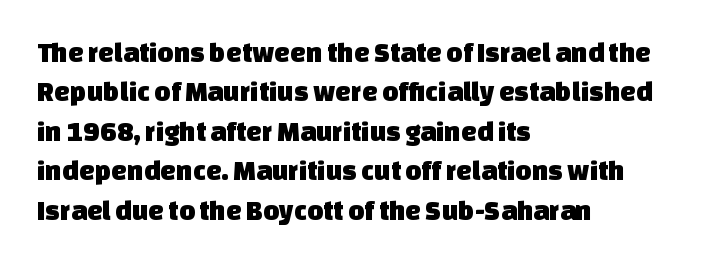
Q: Is the typeface a serif or a sans-serif typeface? A: Sans-serif.
Q: Is the text underlined? A: No.
Q: How is the paragraph aligned? A: Left-aligned.
Q: Is the spacing between letters normal or unusually wide? A: Normal.
Q: Is the spacing between lines tight, normal or loose? A: Normal.
Q: Width (condensed, normal, or wide)? A: Normal.
Q: Stroke contrast? A: Low.
Q: x-height? A: Large.
Q: Monospaced? A: No.
